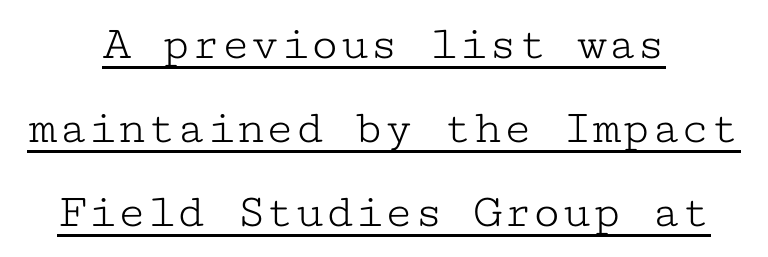
{"serif": "yes", "italic": "no", "bold": "no", "weight": "light", "width": "wide", "stroke_contrast": "low", "x_height": "medium", "monospaced": "yes", "underline": "yes", "align": "center", "line_spacing_ratio": 1.71, "letter_spacing": "normal", "letter_spacing_em": 0.0, "glyph_px": 49}
